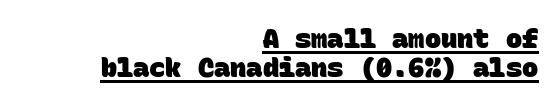
The image shows 27 px bold type; set right-aligned, tight line spacing (1.06x), normal letter spacing, underlined.
